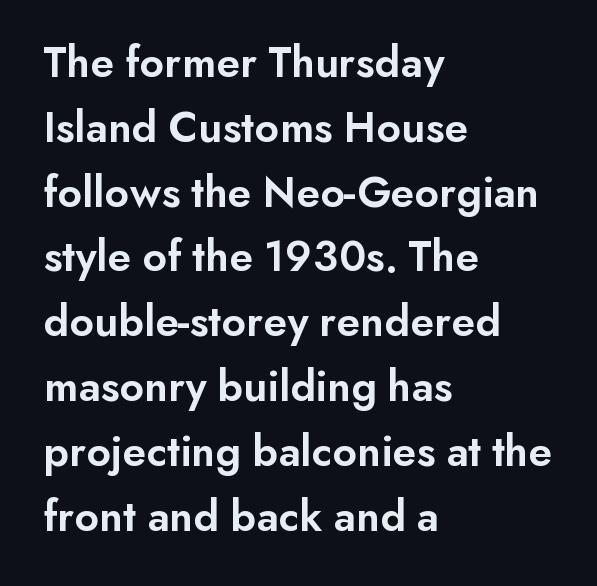
Q: Is the text bold? A: Semi-bold.
Q: Is the text italic (slanted)? A: No, it is upright.
Q: Is the typeface a serif or a sans-serif typeface? A: Sans-serif.
Q: Is the text underlined? A: No.
Q: How is the paragraph aligned? A: Left-aligned.
Q: Is the spacing between letters normal or unusually wide? A: Normal.
Q: Is the spacing between lines tight, normal or loose? A: Normal.
Q: Width (condensed, normal, or wide)? A: Normal.
Q: Stroke contrast? A: Low.
Q: x-height? A: Small.
Q: Monospaced? A: No.
